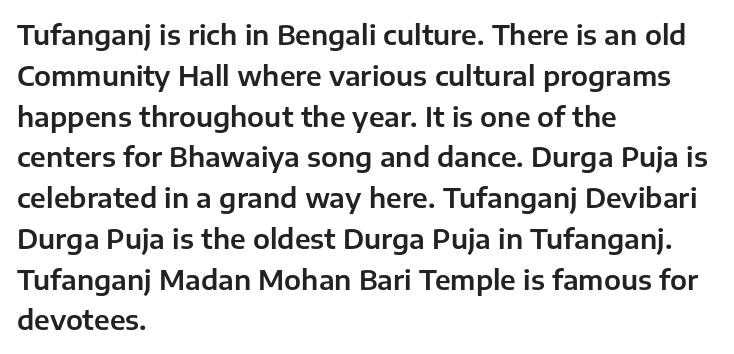
{"italic": "no", "underline": "no", "align": "left", "line_spacing": "normal", "line_spacing_ratio": 1.51, "letter_spacing": "normal", "letter_spacing_em": 0.0, "glyph_px": 27}
